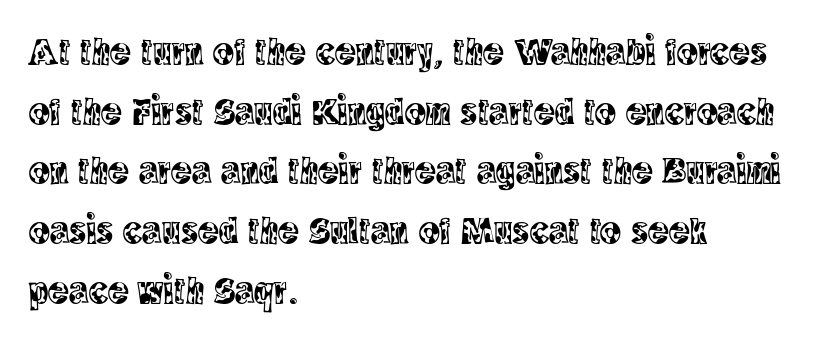
Q: Is the text italic (slanted)? A: No, it is upright.
Q: Is the typeface a serif or a sans-serif typeface? A: Serif.
Q: Is the text underlined? A: No.
Q: How is the paragraph aligned? A: Left-aligned.
Q: Is the spacing between letters normal or unusually wide? A: Normal.
Q: Is the spacing between lines tight, normal or loose? A: Normal.
Q: Width (condensed, normal, or wide)? A: Condensed.
Q: x-height? A: Large.
Q: Monospaced? A: No.
